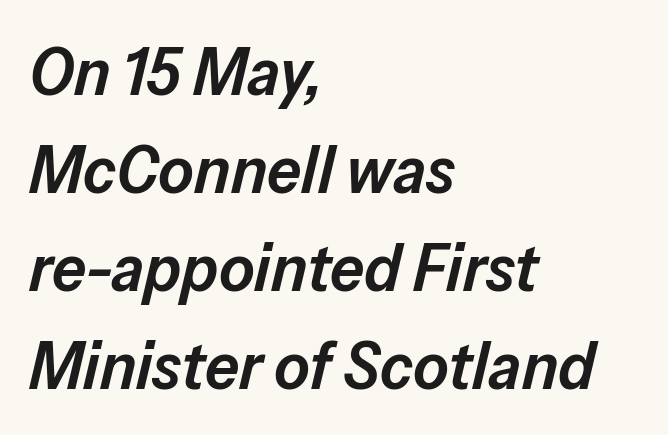
Q: Is the text bold? A: Semi-bold.
Q: Is the text italic (slanted)? A: Yes, it leans right by about 13 degrees.
Q: Is the text underlined? A: No.
Q: How is the paragraph aligned? A: Left-aligned.
Q: Is the spacing between letters normal or unusually wide? A: Normal.
Q: Is the spacing between lines tight, normal or loose? A: Normal.
Q: Width (condensed, normal, or wide)? A: Normal.
Q: Stroke contrast? A: Low.
Q: x-height? A: Medium.
Q: Monospaced? A: No.
